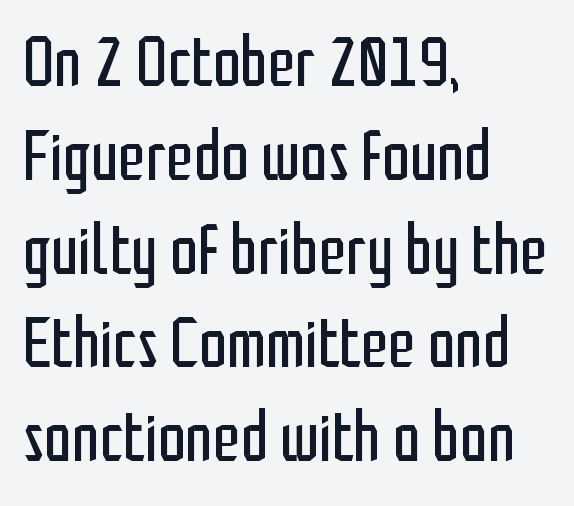
Do the characters align in a grid? No, the font is proportional. Vertical stems look standard width or narrower in stroke. These lines are set flush left with a ragged right edge. A typesetter would label this face a sans.
